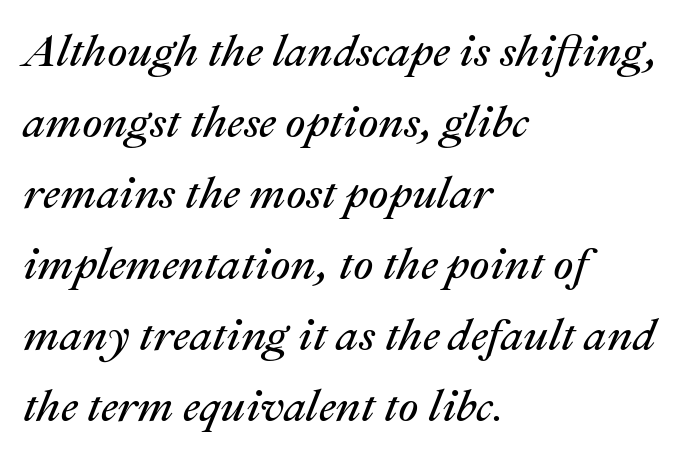
Q: Is the text bold? A: No.
Q: Is the text italic (slanted)? A: Yes, it leans right by about 22 degrees.
Q: Is the text underlined? A: No.
Q: How is the paragraph aligned? A: Left-aligned.
Q: Is the spacing between letters normal or unusually wide? A: Normal.
Q: Is the spacing between lines tight, normal or loose? A: Normal.
Q: Width (condensed, normal, or wide)? A: Normal.
Q: Stroke contrast? A: Medium.
Q: x-height? A: Medium.
Q: Monospaced? A: No.
